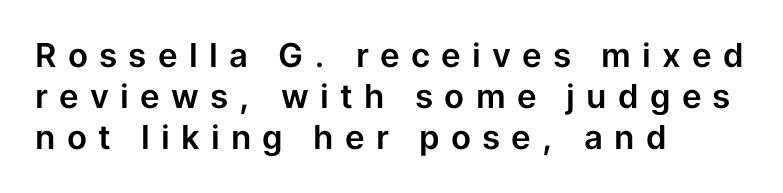
The image shows 33 px sans-serif type, upright; set left-aligned, normal line spacing (1.25x), unusually wide letter spacing (+0.34 em), not underlined; low stroke contrast and a medium x-height.
